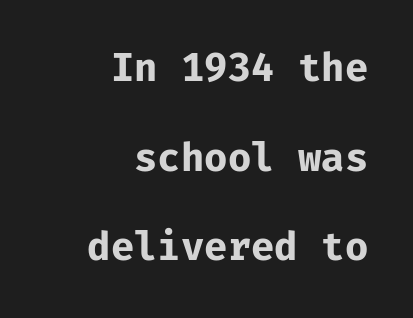
The image shows 38 px bold sans-serif type, upright, monospaced; set right-aligned, loose line spacing (2.36x), normal letter spacing, not underlined; low stroke contrast and a medium x-height.
